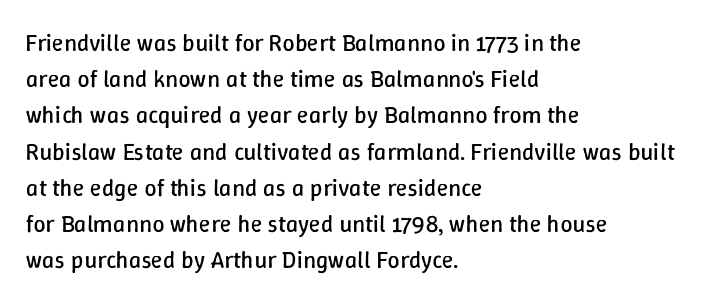
The image shows 24 px text type, upright; set left-aligned, normal line spacing (1.51x), normal letter spacing, not underlined.
